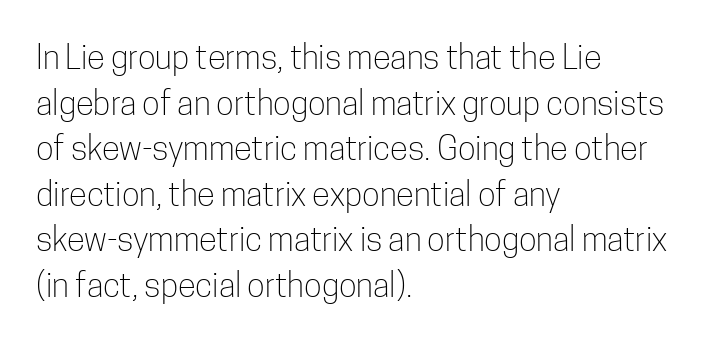
{"serif": "no", "italic": "no", "bold": "no", "weight": "light", "width": "condensed", "stroke_contrast": "low", "x_height": "medium", "monospaced": "no", "underline": "no", "align": "left", "line_spacing": "normal", "line_spacing_ratio": 1.38, "letter_spacing": "normal", "letter_spacing_em": 0.0, "glyph_px": 33}
